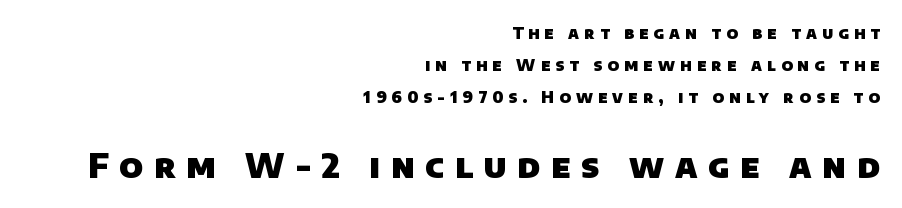
Q: Is the text bold? A: Yes.
Q: Is the typeface a serif or a sans-serif typeface? A: Sans-serif.
Q: Is the text underlined? A: No.
Q: How is the paragraph aligned? A: Right-aligned.
Q: Is the spacing between letters normal or unusually wide? A: Unusually wide.
Q: Is the spacing between lines tight, normal or loose? A: Loose.
Q: Which block of text is set in a larger size, the first (top) or the second (bottom)? A: The second (bottom) one.
Q: Width (condensed, normal, or wide)? A: Normal.
Q: Stroke contrast? A: Low.
Q: x-height? A: Large.
Q: Monospaced? A: No.
